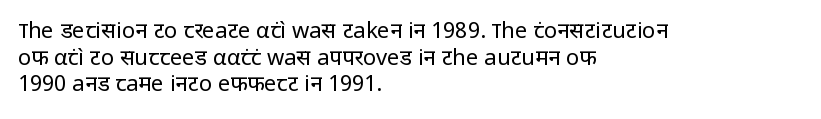
The face used here is rendered with its standard letterfit. The rag falls on the right side of this text block. The typeface has the unassuming heft of standard copy or less. Italic: no, the glyphs are upright roman.
